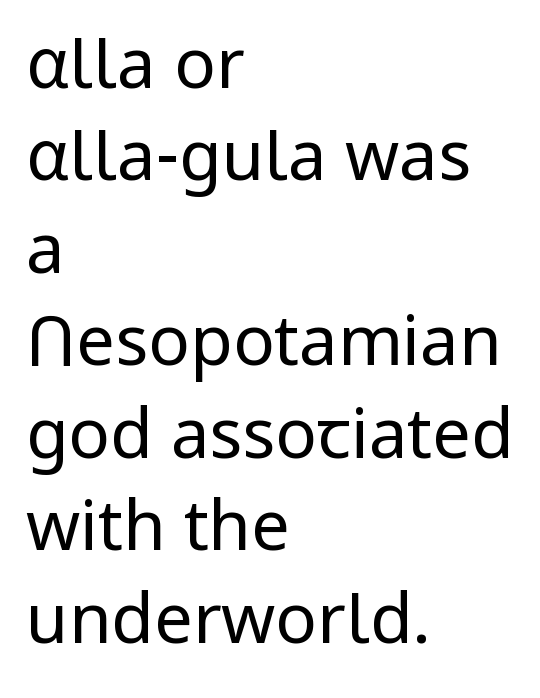
The image shows 69 px regular-weight sans-serif type, upright; set left-aligned, normal line spacing (1.34x), normal letter spacing, not underlined; low stroke contrast and a medium x-height.
